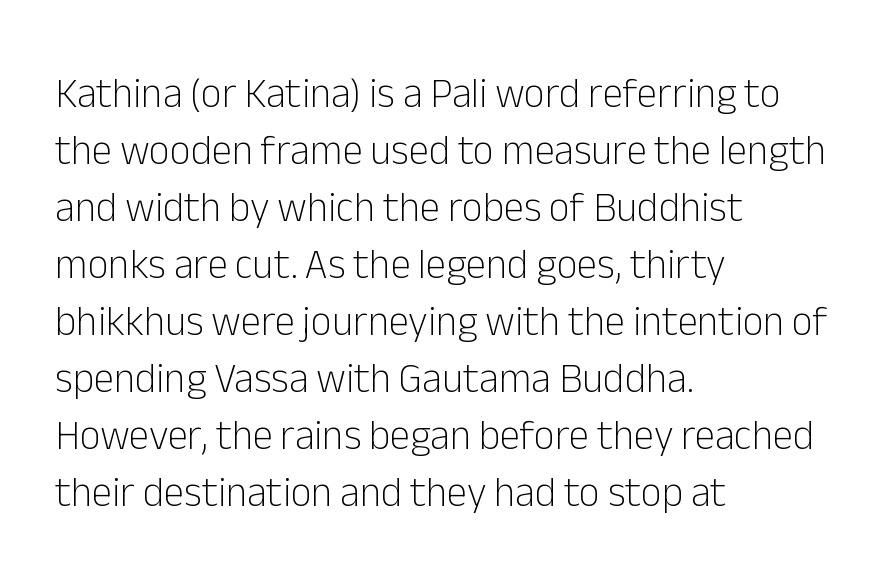
The image shows 41 px light sans-serif type, upright; set left-aligned, normal line spacing (1.39x), normal letter spacing, not underlined; low stroke contrast and a medium x-height.
